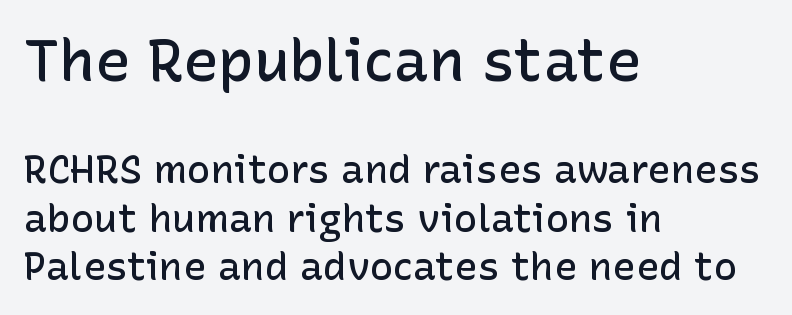
{"serif": "no", "italic": "no", "bold": "semi", "weight": "semibold", "width": "normal", "stroke_contrast": "low", "x_height": "medium", "monospaced": "no", "underline": "no", "align": "left", "line_spacing": "normal", "line_spacing_ratio": 1.25, "letter_spacing": "normal", "letter_spacing_em": 0.0, "larger_block": "first", "size_ratio": 1.51, "glyph_px": 59}
